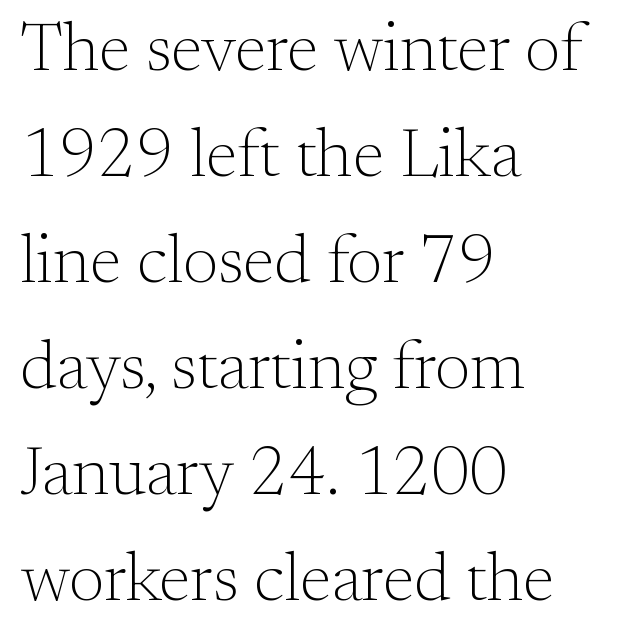
{"serif": "yes", "italic": "no", "bold": "no", "weight": "light", "width": "normal", "stroke_contrast": "medium", "x_height": "small", "monospaced": "no", "underline": "no", "align": "left", "line_spacing": "normal", "line_spacing_ratio": 1.56, "letter_spacing": "normal", "letter_spacing_em": 0.0, "glyph_px": 68}
